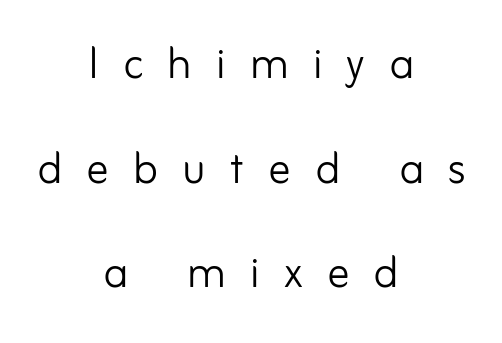
A sans-serif font was chosen for this passage. Weight class: somewhere from thin through regular. It's the straight-up-and-down kind of type. The letters are spread apart with noticeably loose tracking. A bare baseline throughout the passage. The passage shown is typed in a proportional face where columns would drift.
